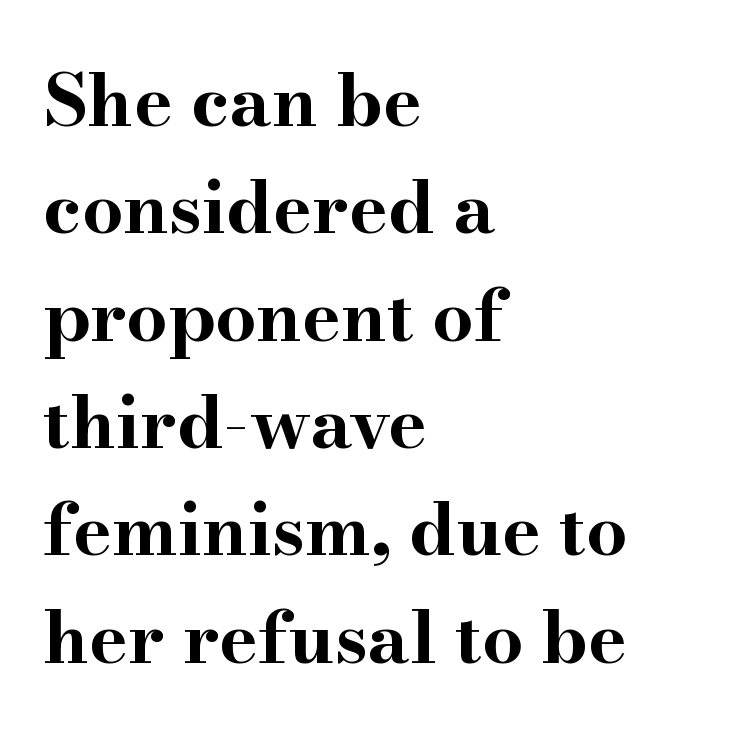
{"serif": "yes", "italic": "no", "bold": "yes", "weight": "bold", "width": "wide", "stroke_contrast": "high", "x_height": "small", "monospaced": "no", "underline": "no", "align": "left", "line_spacing": "normal", "line_spacing_ratio": 1.47, "letter_spacing": "normal", "letter_spacing_em": 0.0, "glyph_px": 73}
